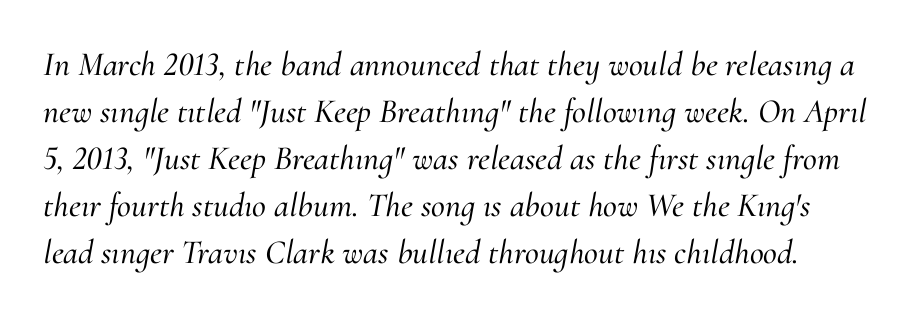
The image shows 34 px serif type, italic (leaning right); set normal line spacing (1.38x), normal letter spacing, not underlined; medium stroke contrast and a small x-height.
